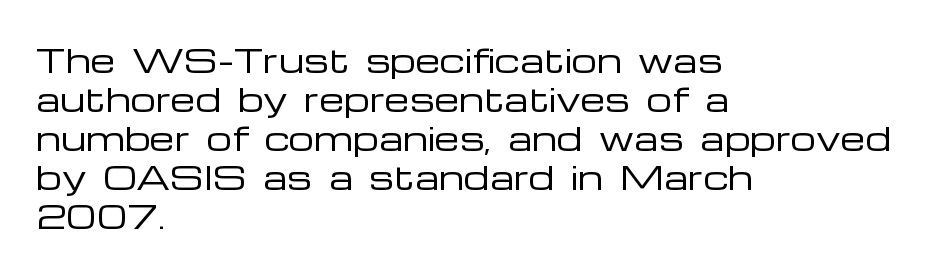
{"serif": "no", "italic": "no", "bold": "no", "weight": "regular", "width": "wide", "stroke_contrast": "low", "x_height": "medium", "monospaced": "no", "underline": "no", "align": "left", "line_spacing_ratio": 1.22, "letter_spacing": "normal", "letter_spacing_em": 0.0, "glyph_px": 32}
